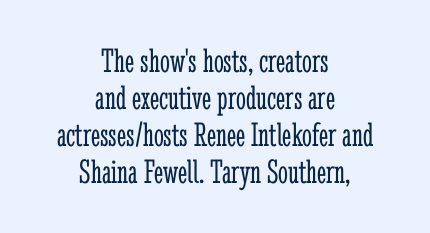
Underlining? Definitely not there. The glyphs in this specimen are seriffed. Summary of vertical rhythm: compact, with narrow interline spacing. You can tell it's not italic because the verticals are truly vertical. Vertical stems look standard width or narrower in stroke. These lines keep a tight, regular rhythm from letter to letter.
